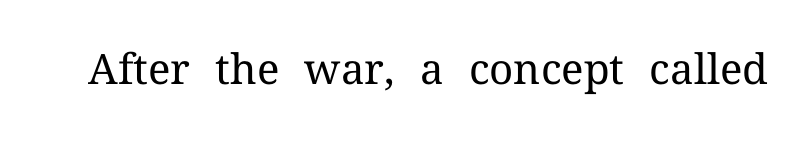
{"serif": "yes", "italic": "no", "bold": "no", "weight": "regular", "width": "normal", "stroke_contrast": "medium", "x_height": "medium", "monospaced": "no", "underline": "no", "letter_spacing": "normal", "letter_spacing_em": 0.0, "glyph_px": 42}
